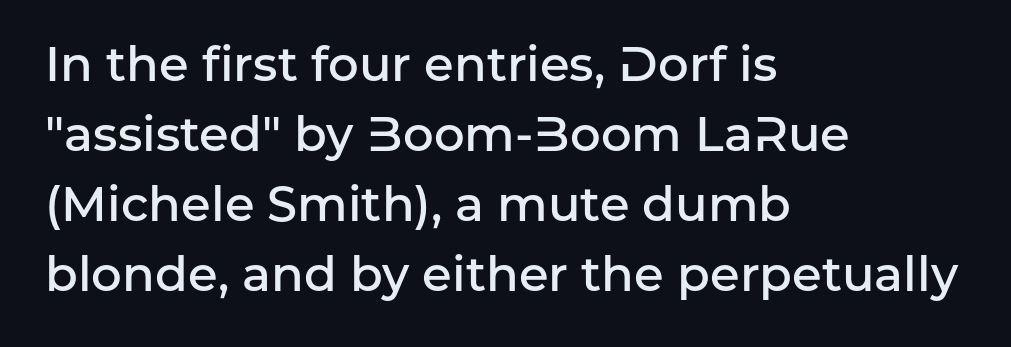
{"serif": "no", "italic": "no", "bold": "semi", "weight": "semibold", "width": "normal", "stroke_contrast": "low", "x_height": "medium", "monospaced": "no", "underline": "no", "align": "left", "line_spacing": "normal", "line_spacing_ratio": 1.46, "letter_spacing": "normal", "letter_spacing_em": 0.0, "glyph_px": 48}
